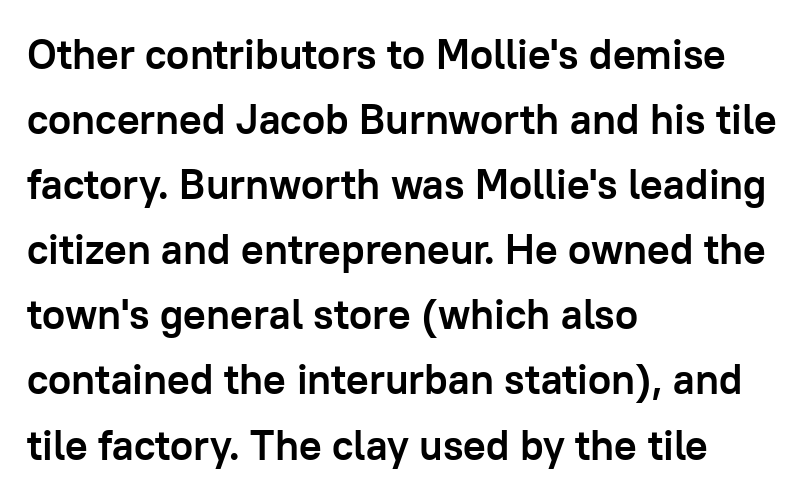
The image shows 42 px semibold sans-serif type, upright; set left-aligned, normal line spacing (1.55x), normal letter spacing, not underlined; low stroke contrast and a medium x-height.
